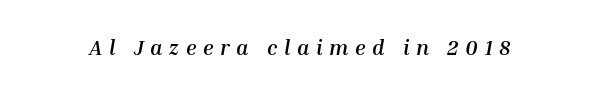
Slant detected: the letters are inclined. Any mark beneath the type? The region is blank. This is heavy type, rendered in bold. Glyph-to-glyph distance is far greater than everyday printed text.
